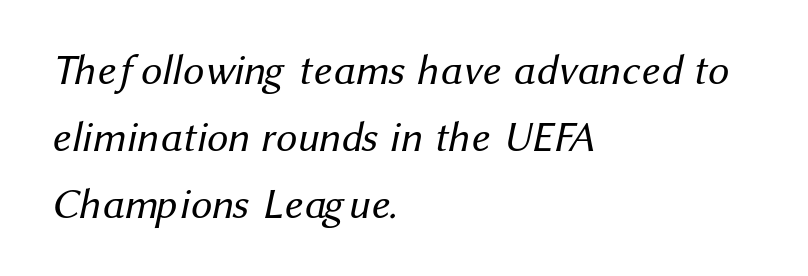
{"serif": "no", "bold": "no", "weight": "regular", "width": "normal", "stroke_contrast": "medium", "x_height": "medium", "monospaced": "no", "underline": "no", "align": "left", "line_spacing": "normal", "line_spacing_ratio": 1.59, "letter_spacing": "normal", "letter_spacing_em": 0.0, "glyph_px": 42}
